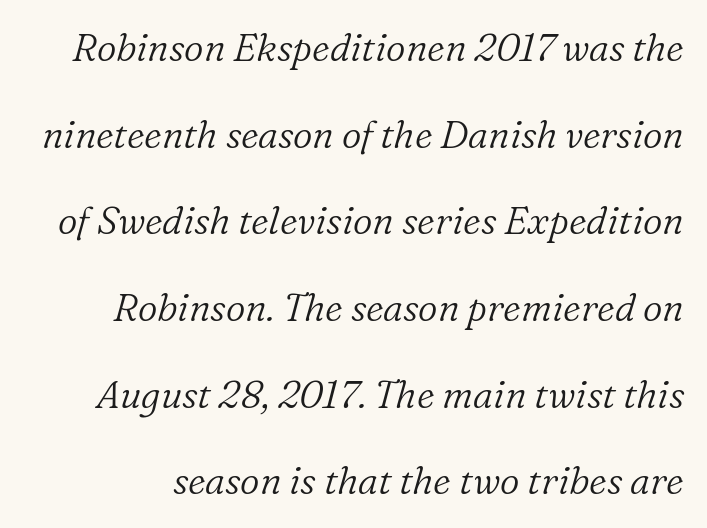
Q: Is the text bold? A: No.
Q: Is the text italic (slanted)? A: Yes, it leans right by about 16 degrees.
Q: Is the typeface a serif or a sans-serif typeface? A: Serif.
Q: Is the text underlined? A: No.
Q: Is the spacing between letters normal or unusually wide? A: Normal.
Q: Is the spacing between lines tight, normal or loose? A: Loose.
Q: Width (condensed, normal, or wide)? A: Normal.
Q: Stroke contrast? A: Low.
Q: x-height? A: Medium.
Q: Monospaced? A: No.
